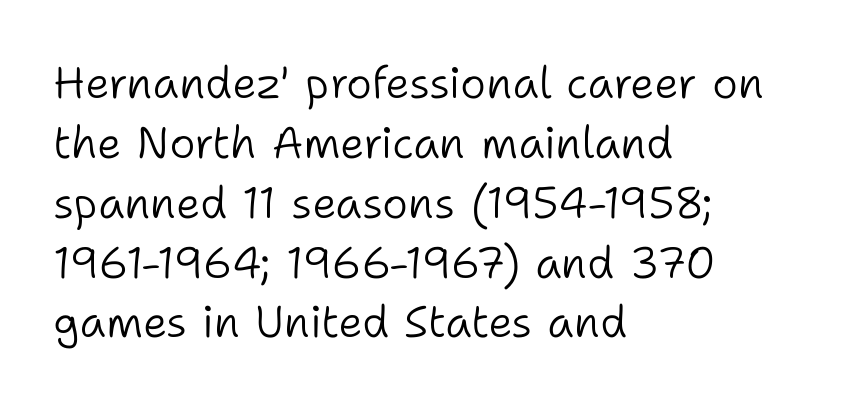
Q: Is the text bold? A: No.
Q: Is the text italic (slanted)? A: No, it is upright.
Q: Is the typeface a serif or a sans-serif typeface? A: Sans-serif.
Q: Is the text underlined? A: No.
Q: How is the paragraph aligned? A: Left-aligned.
Q: Is the spacing between letters normal or unusually wide? A: Normal.
Q: Is the spacing between lines tight, normal or loose? A: Normal.
Q: Width (condensed, normal, or wide)? A: Normal.
Q: Stroke contrast? A: Low.
Q: x-height? A: Medium.
Q: Monospaced? A: No.
